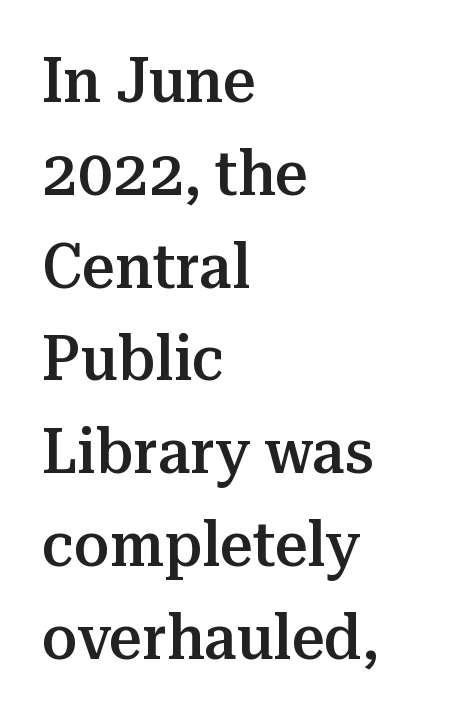
Q: Is the text bold? A: Semi-bold.
Q: Is the text italic (slanted)? A: No, it is upright.
Q: Is the typeface a serif or a sans-serif typeface? A: Serif.
Q: Is the text underlined? A: No.
Q: How is the paragraph aligned? A: Left-aligned.
Q: Is the spacing between letters normal or unusually wide? A: Normal.
Q: Is the spacing between lines tight, normal or loose? A: Normal.
Q: Width (condensed, normal, or wide)? A: Normal.
Q: Stroke contrast? A: Medium.
Q: x-height? A: Medium.
Q: Monospaced? A: No.
